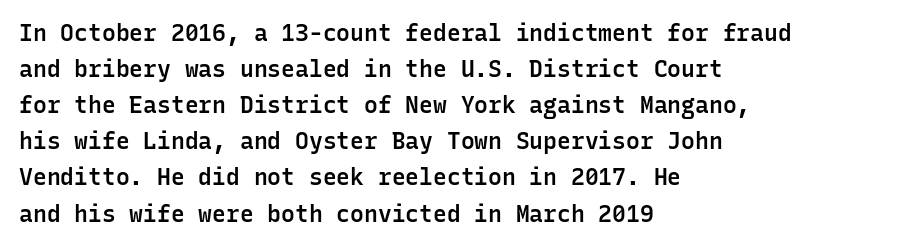
Q: Is the text bold? A: Semi-bold.
Q: Is the text italic (slanted)? A: No, it is upright.
Q: Is the text underlined? A: No.
Q: How is the paragraph aligned? A: Left-aligned.
Q: Is the spacing between letters normal or unusually wide? A: Normal.
Q: Is the spacing between lines tight, normal or loose? A: Normal.
